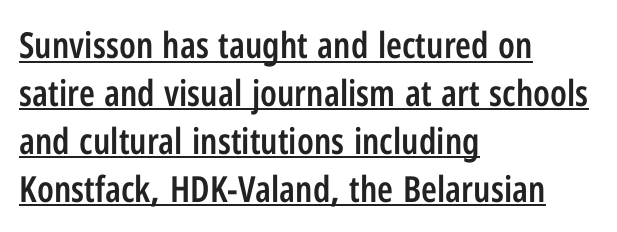
Alignment: flush left. The passage shown is typed in a proportional face where columns would drift. The face used here is rendered with its standard letterfit. Nope, no serifs anywhere on these letters. In terms of weight, the rendering is demibold, just under bold.
